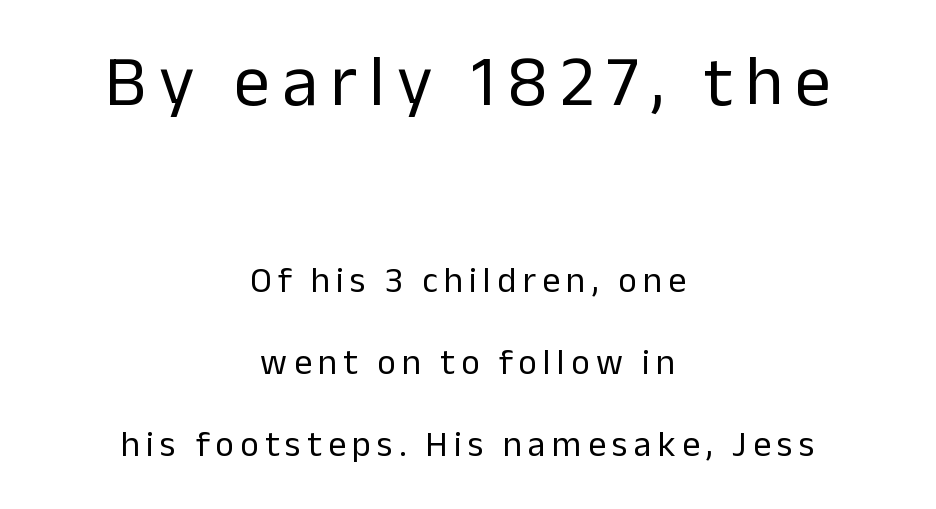
The image shows 72 px regular-weight sans-serif type, upright; set centered, loose line spacing (2.28x), not underlined; the first (top) block is 2.0x larger; low stroke contrast and a medium x-height.
